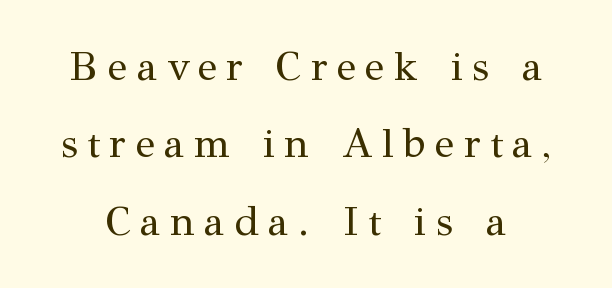
Does the lettering tilt? It doesn't — this is upright. The rendering shows small feet on the letterforms — a serif design. Proportional: the letters do not fall into vertical columns. Bare-footed words on every line.
